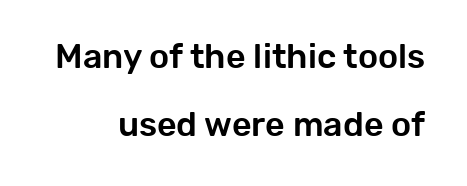
Q: Is the text italic (slanted)? A: No, it is upright.
Q: Is the typeface a serif or a sans-serif typeface? A: Sans-serif.
Q: Is the text underlined? A: No.
Q: How is the paragraph aligned? A: Right-aligned.
Q: Is the spacing between letters normal or unusually wide? A: Normal.
Q: Is the spacing between lines tight, normal or loose? A: Loose.
Q: Width (condensed, normal, or wide)? A: Normal.
Q: Stroke contrast? A: Low.
Q: x-height? A: Medium.
Q: Monospaced? A: No.
